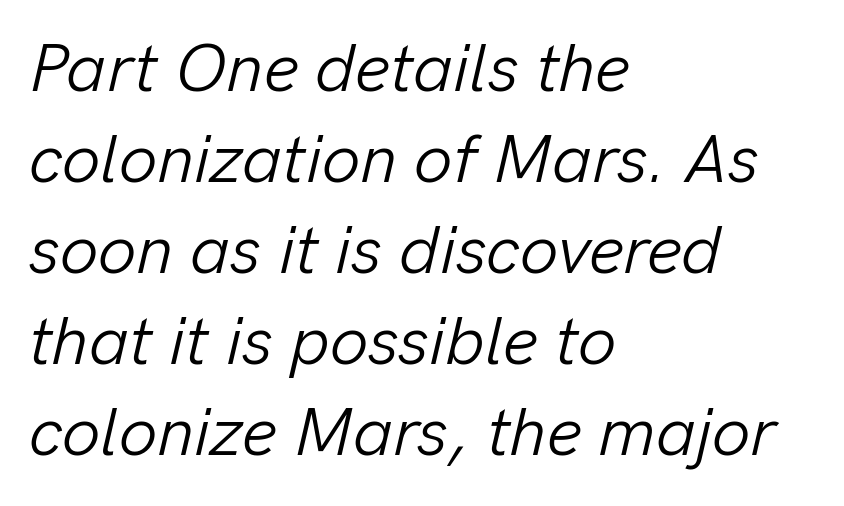
The image shows 68 px light type, italic (leaning right); set left-aligned, normal line spacing (1.34x), normal letter spacing, not underlined; low stroke contrast and a medium x-height.
